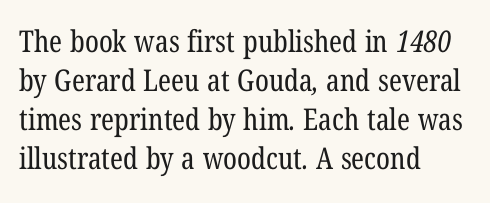
Normally led — the rows are evenly, conventionally spaced. Underline: absent. These lines are composed in type with serifs. Looks like regular typesetting: each glyph gets only the width it needs. Observe the ordinary spacing: letters are neighbours, not strangers.
